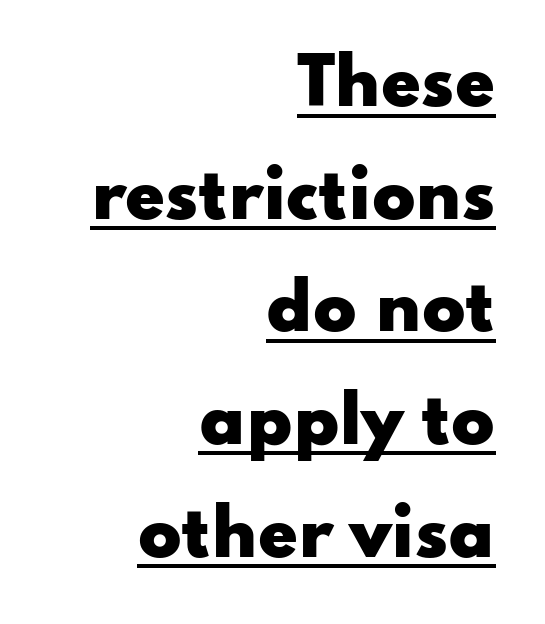
The image shows 64 px heavy, wide sans-serif type, upright; set right-aligned, line spacing 1.76x, normal letter spacing, underlined; low stroke contrast and a small x-height.
